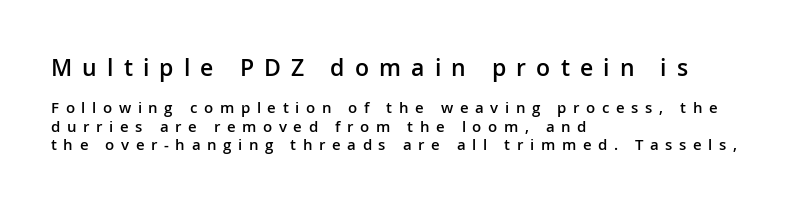
{"italic": "no", "bold": "semi", "underline": "no", "align": "left", "line_spacing_ratio": 1.22, "letter_spacing": "wide", "letter_spacing_em": 0.44, "larger_block": "first", "size_ratio": 1.53, "glyph_px": 23}
